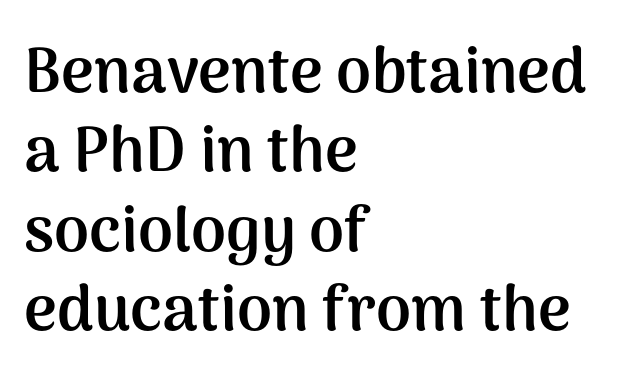
The image shows 63 px semibold sans-serif type, upright; set left-aligned, normal line spacing (1.26x), normal letter spacing, not underlined; medium stroke contrast and a medium x-height.
